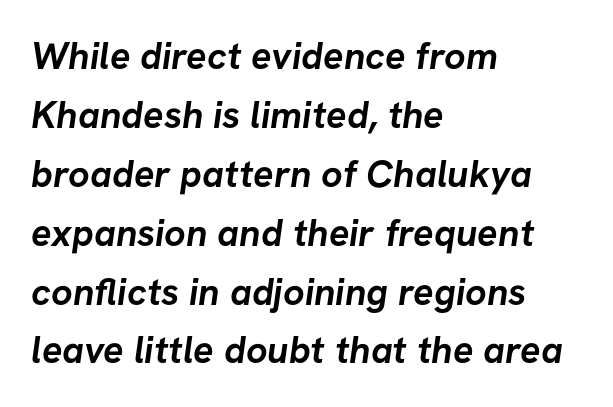
Q: Is the text bold? A: Yes.
Q: Is the typeface a serif or a sans-serif typeface? A: Sans-serif.
Q: Is the text underlined? A: No.
Q: How is the paragraph aligned? A: Left-aligned.
Q: Is the spacing between letters normal or unusually wide? A: Normal.
Q: Is the spacing between lines tight, normal or loose? A: Normal.
Q: Width (condensed, normal, or wide)? A: Normal.
Q: Stroke contrast? A: Low.
Q: x-height? A: Medium.
Q: Monospaced? A: No.
